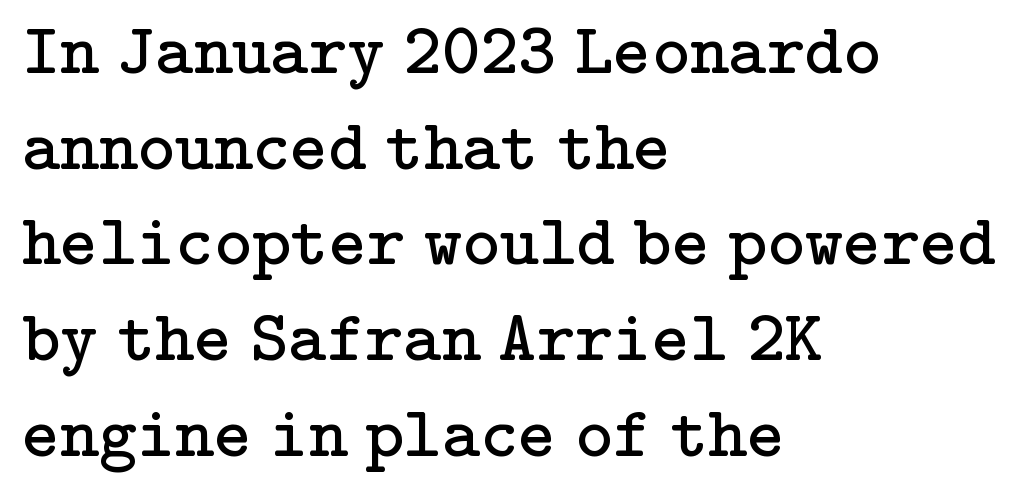
The image shows 73 px regular-weight serif type, upright; set left-aligned, normal line spacing (1.31x), normal letter spacing, not underlined; low stroke contrast and a medium x-height.
